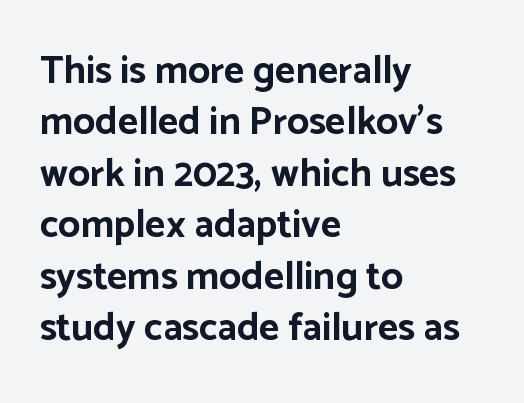
Q: Is the text bold? A: Yes.
Q: Is the text italic (slanted)? A: No, it is upright.
Q: Is the typeface a serif or a sans-serif typeface? A: Sans-serif.
Q: Is the text underlined? A: No.
Q: How is the paragraph aligned? A: Left-aligned.
Q: Is the spacing between letters normal or unusually wide? A: Normal.
Q: Is the spacing between lines tight, normal or loose? A: Normal.
Q: Width (condensed, normal, or wide)? A: Normal.
Q: Stroke contrast? A: Low.
Q: x-height? A: Medium.
Q: Monospaced? A: No.
